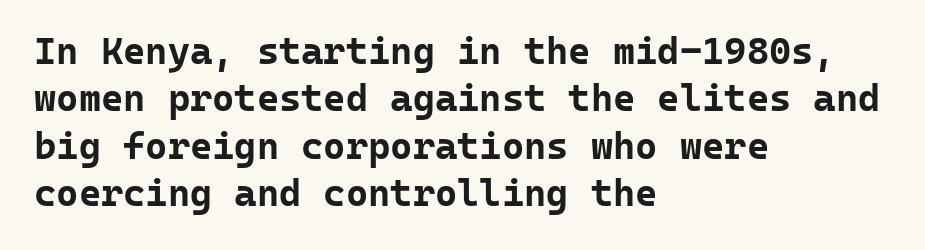
Q: Is the text bold? A: Yes.
Q: Is the text italic (slanted)? A: No, it is upright.
Q: Is the typeface a serif or a sans-serif typeface? A: Sans-serif.
Q: Is the text underlined? A: No.
Q: How is the paragraph aligned? A: Left-aligned.
Q: Is the spacing between letters normal or unusually wide? A: Normal.
Q: Is the spacing between lines tight, normal or loose? A: Normal.
Q: Width (condensed, normal, or wide)? A: Normal.
Q: Stroke contrast? A: Low.
Q: x-height? A: Medium.
Q: Monospaced? A: Yes.
